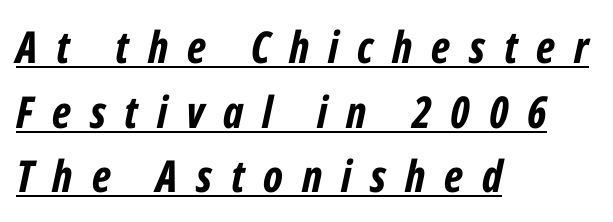
{"italic": "yes", "lean": "right", "slant_degrees": 12, "bold": "yes", "weight": "bold", "width": "condensed", "stroke_contrast": "low", "x_height": "medium", "monospaced": "no", "underline": "yes", "align": "left", "line_spacing": "normal", "line_spacing_ratio": 1.47, "letter_spacing": "wide", "letter_spacing_em": 0.43, "glyph_px": 44}
